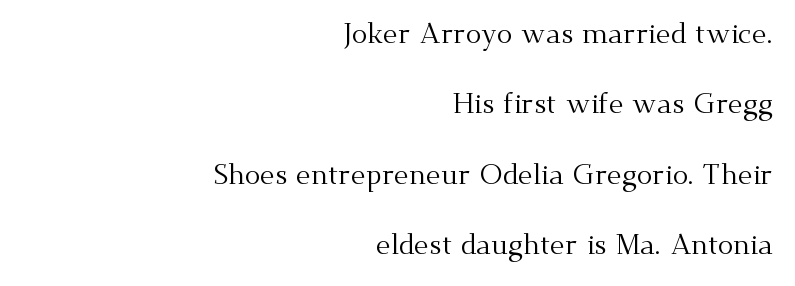
The space beneath each line is pristine and unruled. Tall strokes in this sample are plumb rather than angled. No heavy texture on the line: the type isn't bold. Here the glyphs are tracked normally, forming tight word shapes. This sample is right-justified, so line beginnings fall wherever the words allow.
